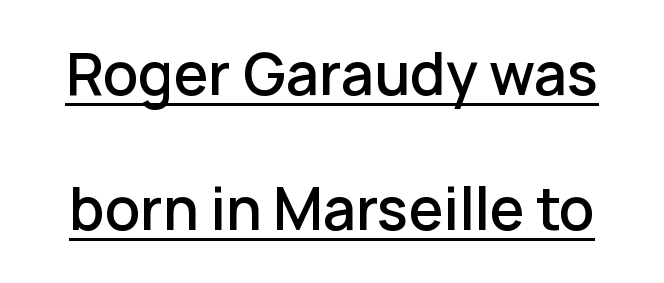
Q: Is the text bold? A: Semi-bold.
Q: Is the text italic (slanted)? A: No, it is upright.
Q: Is the typeface a serif or a sans-serif typeface? A: Sans-serif.
Q: Is the text underlined? A: Yes.
Q: Is the spacing between letters normal or unusually wide? A: Normal.
Q: Is the spacing between lines tight, normal or loose? A: Loose.
Q: Width (condensed, normal, or wide)? A: Normal.
Q: Stroke contrast? A: Low.
Q: x-height? A: Medium.
Q: Monospaced? A: No.
